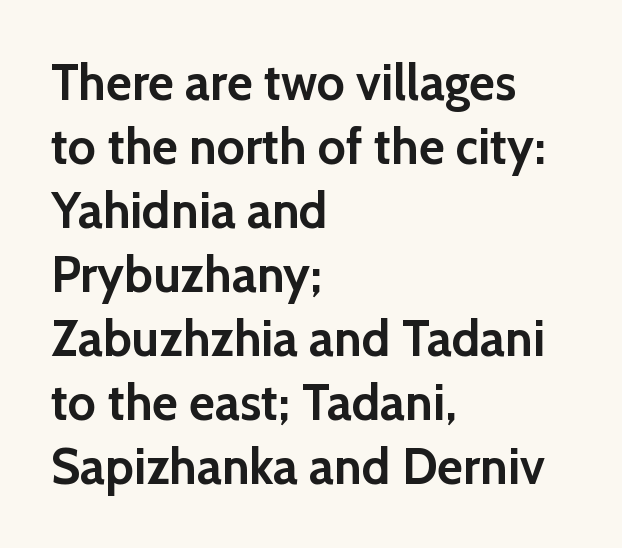
Is this a fixed-width face? No — the glyphs have proportional, varying widths. These lines are set flush left with a ragged right edge. Line spacing here is normal. The passage shown is typeset with a sans-serif family.
